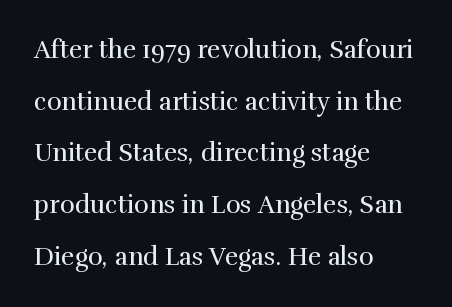
The face looks like a standard text weight, possibly lighter. This sample uses plain, unmodified letter spacing. Nope, not italic — everything's standing straight. Rule under the text: the space is simply empty.
